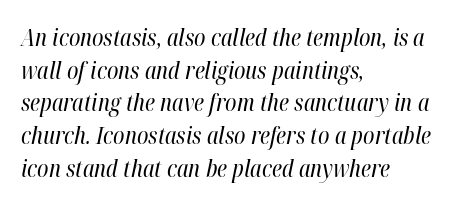
The passage shown is not underscored anywhere. The rag falls on the right side of this text block. Evenly set lines give the paragraph a standard silhouette. The tracking reads as untouched default to a designer's eye. The typesetting does not lean heavy: it is not bold. There's an unmistakable incline to the writing here.
